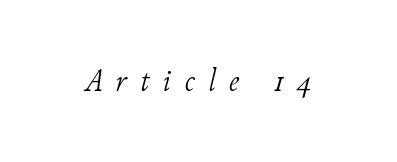
{"serif": "yes", "italic": "yes", "lean": "right", "slant_degrees": 11, "bold": "no", "weight": "light", "width": "normal", "stroke_contrast": "low", "x_height": "small", "monospaced": "no", "underline": "no", "letter_spacing": "wide", "letter_spacing_em": 0.39, "glyph_px": 34}
